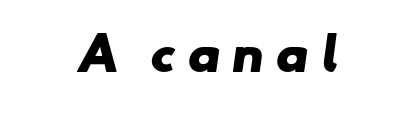
Q: Is the text bold? A: Yes.
Q: Is the typeface a serif or a sans-serif typeface? A: Sans-serif.
Q: Is the text underlined? A: No.
Q: Is the spacing between letters normal or unusually wide? A: Unusually wide.
Q: Width (condensed, normal, or wide)? A: Wide.
Q: Stroke contrast? A: Low.
Q: x-height? A: Small.
Q: Monospaced? A: No.
